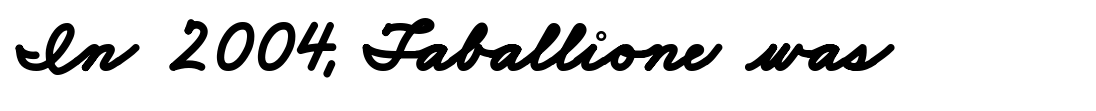
The image shows 74 px bold, wide sans-serif type; set normal letter spacing, not underlined; low stroke contrast and a small x-height.
